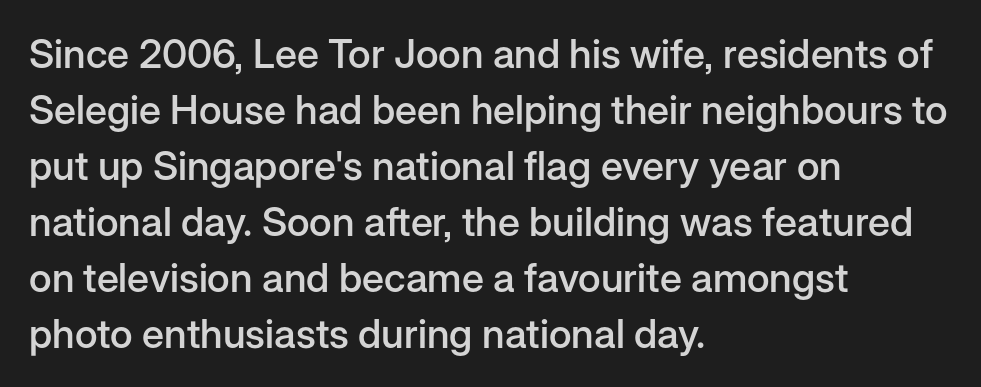
Q: Is the text bold? A: Semi-bold.
Q: Is the text italic (slanted)? A: No, it is upright.
Q: Is the typeface a serif or a sans-serif typeface? A: Sans-serif.
Q: Is the text underlined? A: No.
Q: How is the paragraph aligned? A: Left-aligned.
Q: Is the spacing between letters normal or unusually wide? A: Normal.
Q: Is the spacing between lines tight, normal or loose? A: Normal.
Q: Width (condensed, normal, or wide)? A: Normal.
Q: Stroke contrast? A: Low.
Q: x-height? A: Medium.
Q: Monospaced? A: No.
